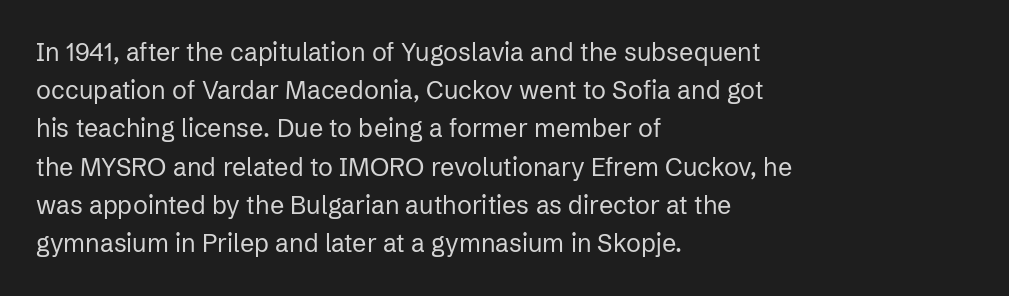
The image shows 25 px text type, upright; set left-aligned, normal line spacing (1.53x), normal letter spacing, not underlined.
